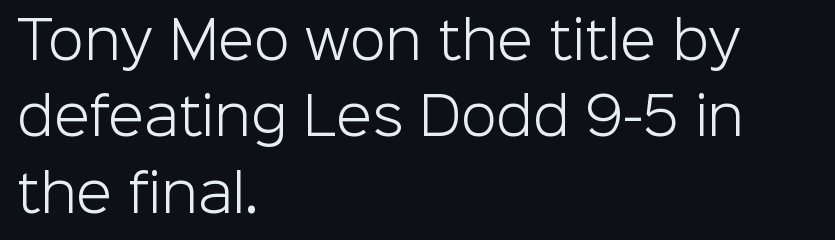
Q: Is the text bold? A: No.
Q: Is the text italic (slanted)? A: No, it is upright.
Q: Is the typeface a serif or a sans-serif typeface? A: Sans-serif.
Q: Is the text underlined? A: No.
Q: How is the paragraph aligned? A: Left-aligned.
Q: Is the spacing between letters normal or unusually wide? A: Normal.
Q: Is the spacing between lines tight, normal or loose? A: Normal.
Q: Width (condensed, normal, or wide)? A: Normal.
Q: Stroke contrast? A: Low.
Q: x-height? A: Medium.
Q: Monospaced? A: No.
